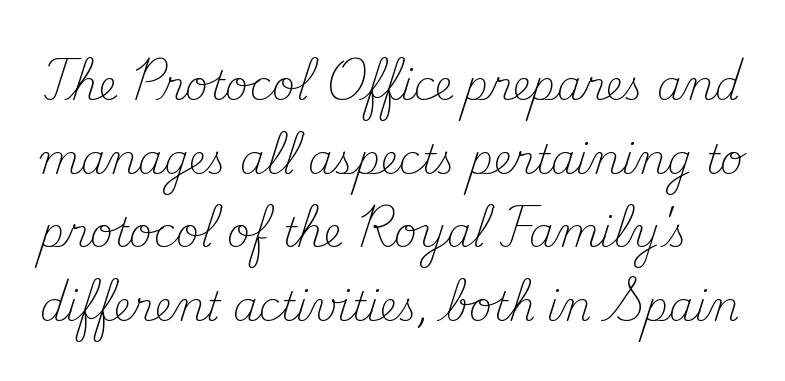
Q: Is the text bold? A: No.
Q: Is the text italic (slanted)? A: Yes.
Q: Is the typeface a serif or a sans-serif typeface? A: Serif.
Q: Is the text underlined? A: No.
Q: Is the spacing between letters normal or unusually wide? A: Normal.
Q: Width (condensed, normal, or wide)? A: Normal.
Q: Stroke contrast? A: Medium.
Q: x-height? A: Small.
Q: Monospaced? A: No.
